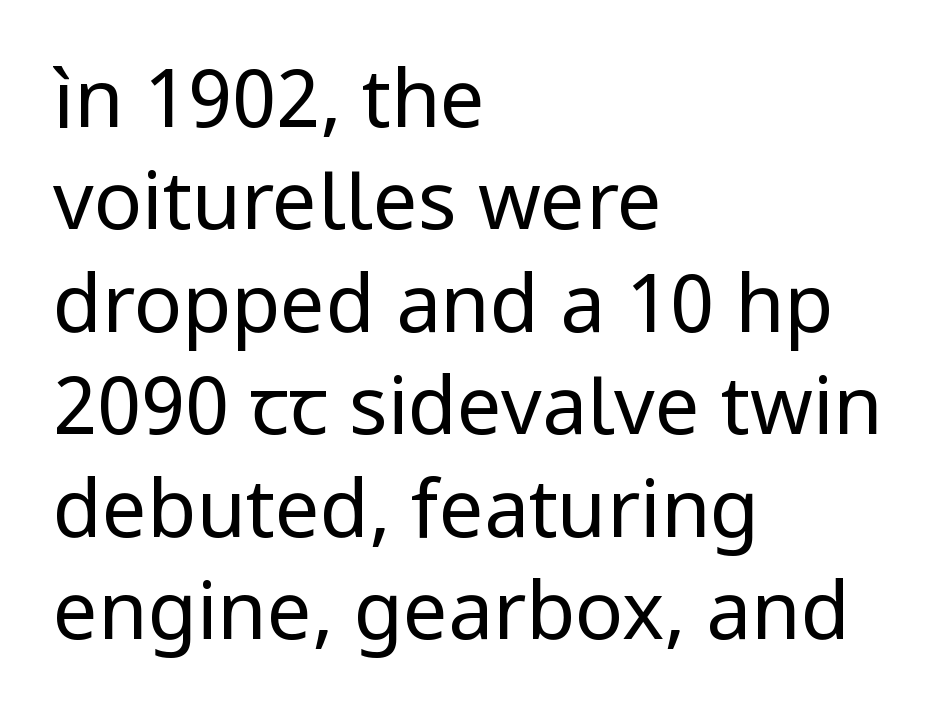
Counters stay open thanks to moderate or lighter strokes. If you drew a ruler down the left edge, every line would touch it. The words here are not underlined. Font category for this specimen: sans-serif.
